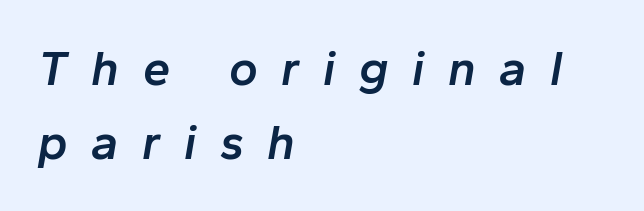
The image shows 49 px semibold type, italic (leaning right); set left-aligned, normal line spacing (1.52x), unusually wide letter spacing (+0.48 em), not underlined; low stroke contrast and a medium x-height.
